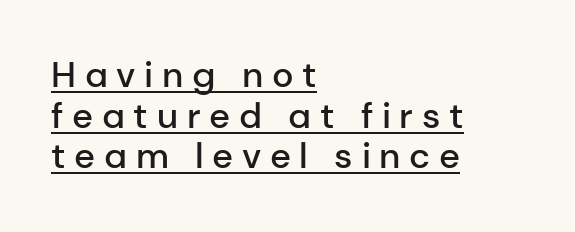
The letters stand straight up with perfectly vertical stems. These lines stack with their left ends in a neat column. A fair bit of extra ink — the face is semibold, not bold. Underline: present.
